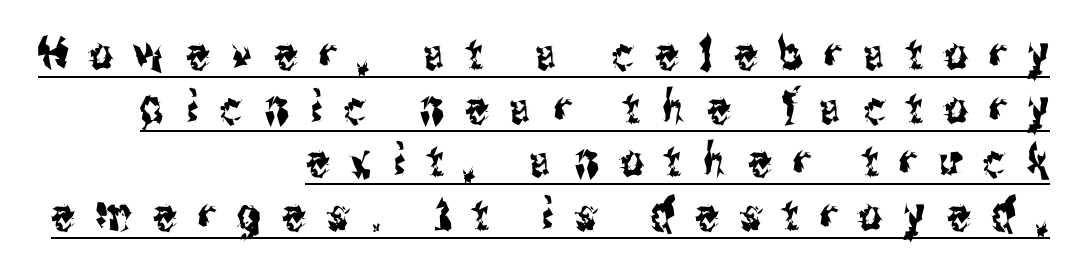
{"serif": "no", "italic": "no", "width": "condensed", "stroke_contrast": "medium", "x_height": "medium", "monospaced": "no", "underline": "yes", "align": "right", "line_spacing_ratio": 1.19, "letter_spacing": "wide", "letter_spacing_em": 0.49, "glyph_px": 45}
